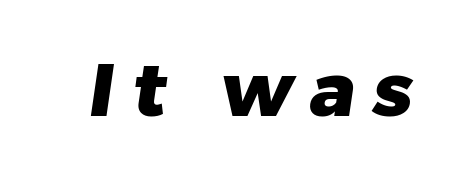
{"serif": "no", "bold": "yes", "weight": "heavy", "width": "normal", "stroke_contrast": "low", "x_height": "medium", "monospaced": "no", "underline": "no", "letter_spacing": "wide", "letter_spacing_em": 0.25, "glyph_px": 75}
